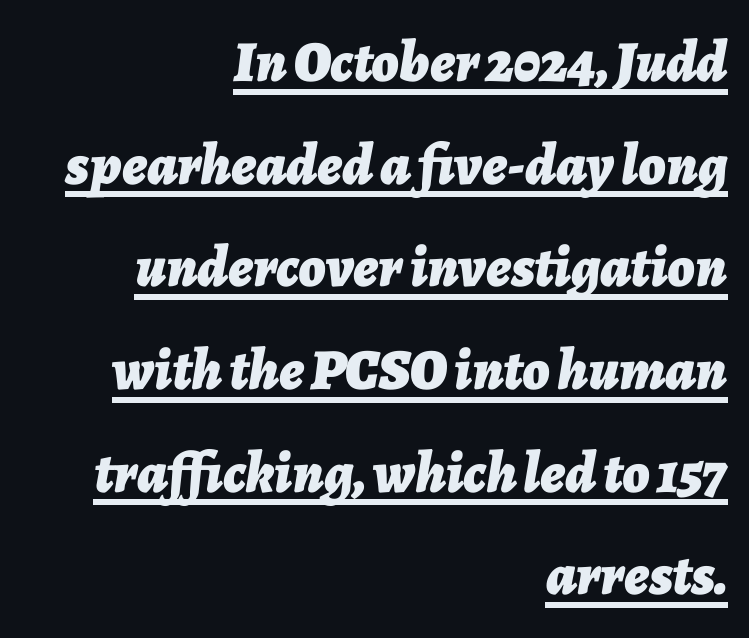
{"italic": "yes", "lean": "right", "slant_degrees": 7, "bold": "yes", "weight": "bold", "width": "normal", "stroke_contrast": "low", "x_height": "medium", "monospaced": "no", "underline": "yes", "align": "right", "line_spacing_ratio": 1.77, "letter_spacing": "normal", "letter_spacing_em": 0.0, "glyph_px": 58}
